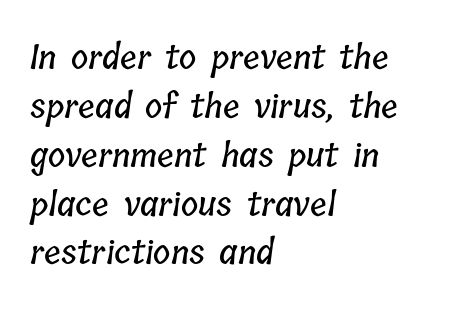
Q: Is the text underlined? A: No.
Q: How is the paragraph aligned? A: Left-aligned.
Q: Is the spacing between letters normal or unusually wide? A: Normal.
Q: Is the spacing between lines tight, normal or loose? A: Normal.
Q: Width (condensed, normal, or wide)? A: Condensed.
Q: Stroke contrast? A: Low.
Q: x-height? A: Medium.
Q: Monospaced? A: No.
